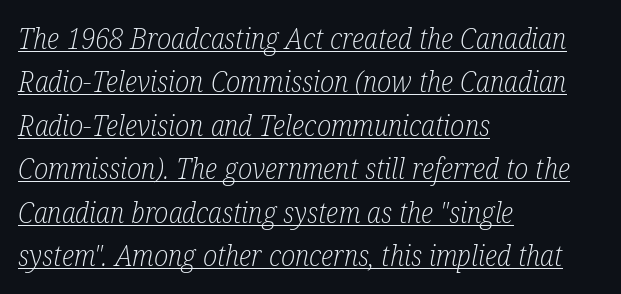
The image shows 29 px light, condensed serif type, italic (leaning right); set left-aligned, normal line spacing (1.5x), normal letter spacing, underlined; low stroke contrast and a medium x-height.
